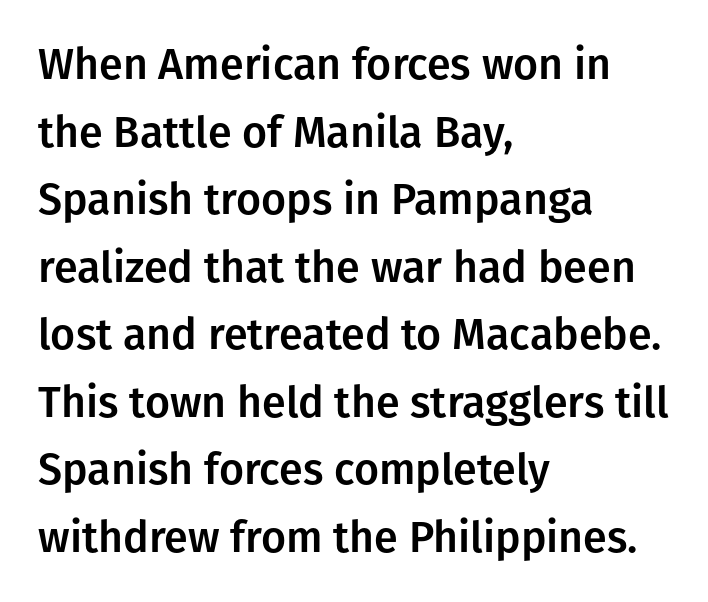
{"serif": "no", "italic": "no", "width": "normal", "stroke_contrast": "low", "x_height": "medium", "monospaced": "no", "underline": "no", "align": "left", "line_spacing": "normal", "line_spacing_ratio": 1.57, "letter_spacing": "normal", "letter_spacing_em": 0.0, "glyph_px": 43}
